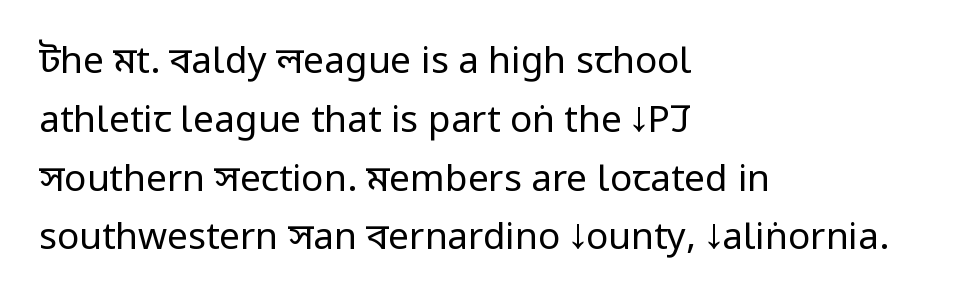
{"serif": "no", "italic": "no", "bold": "no", "weight": "regular", "width": "condensed", "stroke_contrast": "low", "x_height": "large", "monospaced": "no", "underline": "no", "align": "left", "line_spacing": "normal", "line_spacing_ratio": 1.59, "letter_spacing": "normal", "letter_spacing_em": 0.0, "glyph_px": 37}
